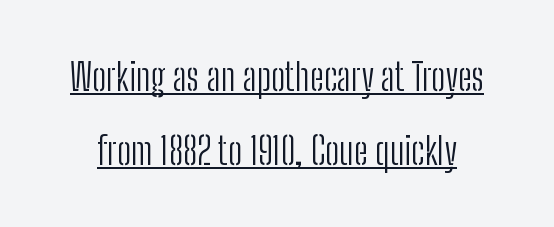
The typeface has the unassuming heft of standard copy or less. The face used here appears with an underline applied. The letters advance in unequal steps, a hallmark of proportional type. Look at the tracking — it's just the regular setting, nothing added. This sample uses an upright cut, with every glyph sitting square on the baseline.
